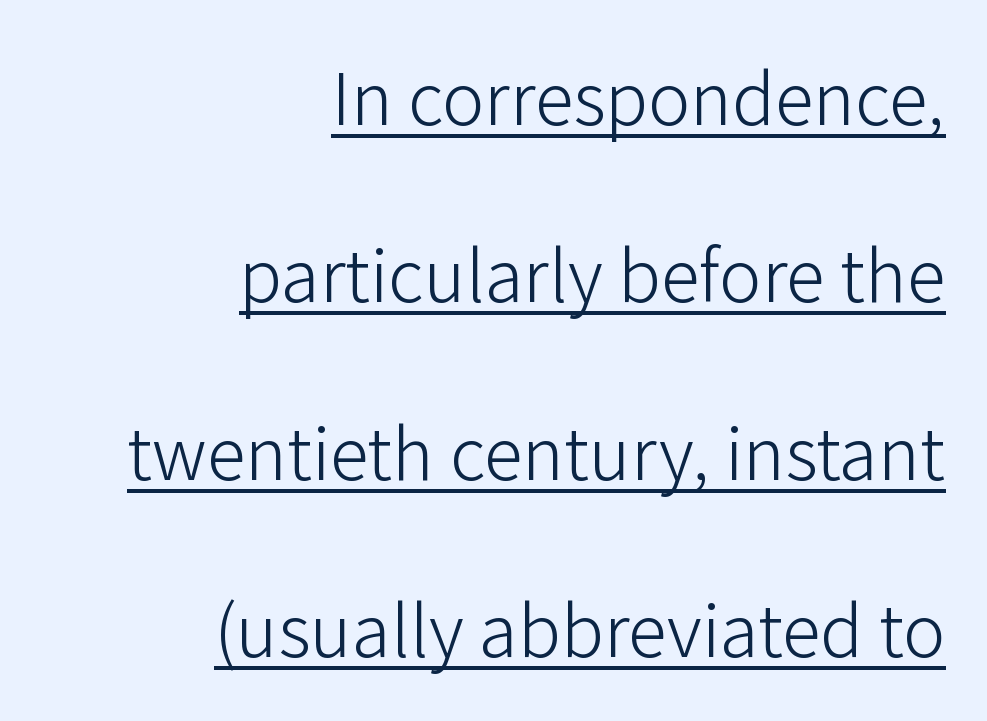
Q: Is the text bold? A: No.
Q: Is the text italic (slanted)? A: No, it is upright.
Q: Is the typeface a serif or a sans-serif typeface? A: Sans-serif.
Q: Is the text underlined? A: Yes.
Q: How is the paragraph aligned? A: Right-aligned.
Q: Is the spacing between letters normal or unusually wide? A: Normal.
Q: Is the spacing between lines tight, normal or loose? A: Loose.
Q: Width (condensed, normal, or wide)? A: Normal.
Q: Stroke contrast? A: Low.
Q: x-height? A: Medium.
Q: Monospaced? A: No.
